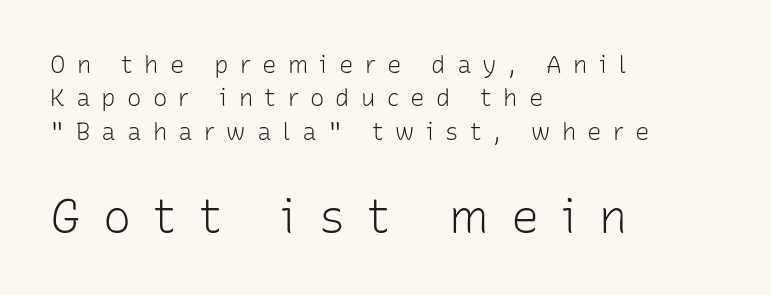
{"serif": "no", "italic": "no", "bold": "no", "weight": "light", "width": "normal", "stroke_contrast": "low", "x_height": "medium", "monospaced": "no", "underline": "no", "align": "left", "line_spacing": "normal", "line_spacing_ratio": 1.39, "letter_spacing": "wide", "letter_spacing_em": 0.47, "larger_block": "second", "size_ratio": 1.96, "glyph_px": 47}
